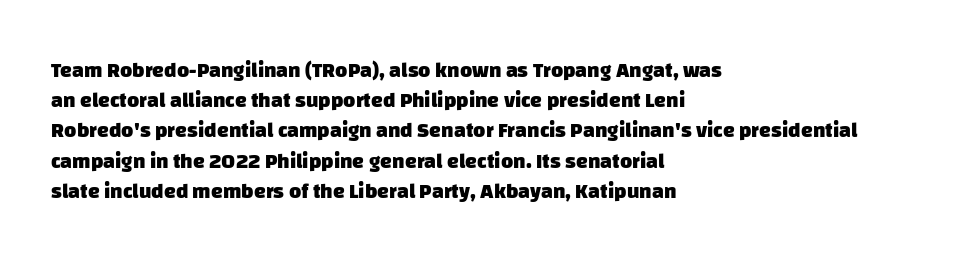
There is no visible air inserted between adjacent glyphs. The text block is weighted toward the left margin, trailing off unevenly rightward. Words float on clear page, feet unadorned. Vertical spacing — default. Students, this is bold: see how much ink each stroke carries.
